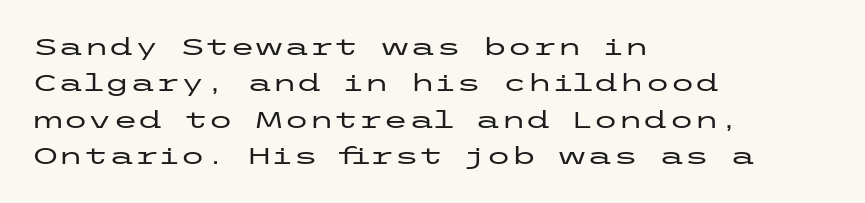
Style check: upright. Honestly, the letter spacing is just normal — you wouldn't notice it. Short and long lines alike share a common starting point at left. Any mark beneath the type? The region is blank. Interline gaps are of average width in this sample.
